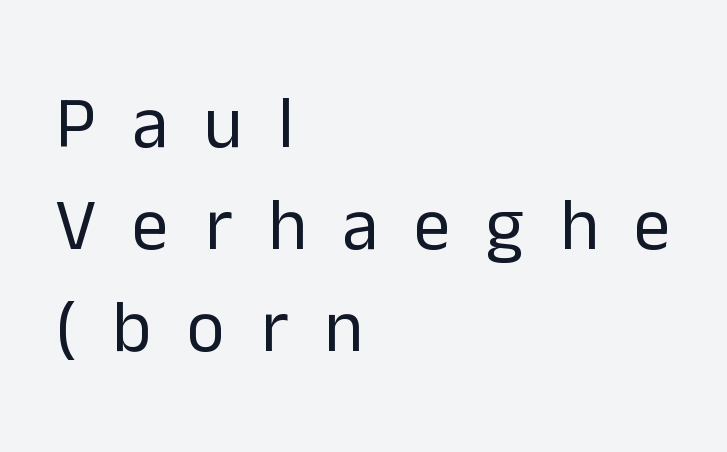
{"serif": "no", "italic": "no", "bold": "no", "weight": "regular", "width": "normal", "stroke_contrast": "low", "x_height": "medium", "monospaced": "no", "underline": "no", "align": "left", "line_spacing": "normal", "line_spacing_ratio": 1.4, "letter_spacing": "wide", "letter_spacing_em": 0.49, "glyph_px": 73}
